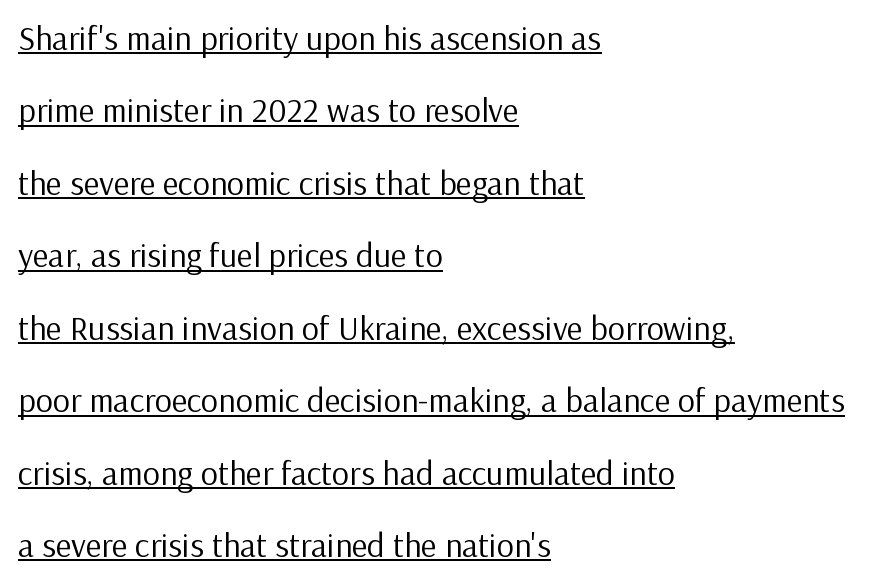
Q: Is the text bold? A: No.
Q: Is the text italic (slanted)? A: No, it is upright.
Q: Is the typeface a serif or a sans-serif typeface? A: Sans-serif.
Q: Is the text underlined? A: Yes.
Q: How is the paragraph aligned? A: Left-aligned.
Q: Is the spacing between letters normal or unusually wide? A: Normal.
Q: Is the spacing between lines tight, normal or loose? A: Loose.
Q: Width (condensed, normal, or wide)? A: Normal.
Q: Stroke contrast? A: Low.
Q: x-height? A: Medium.
Q: Monospaced? A: No.
